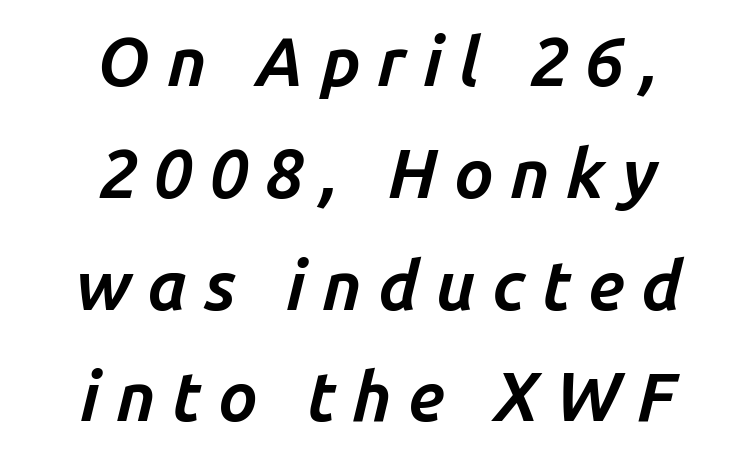
The image shows 69 px bold type, italic (leaning right); set centered, normal line spacing (1.62x), unusually wide letter spacing (+0.24 em), not underlined; low stroke contrast and a medium x-height.
